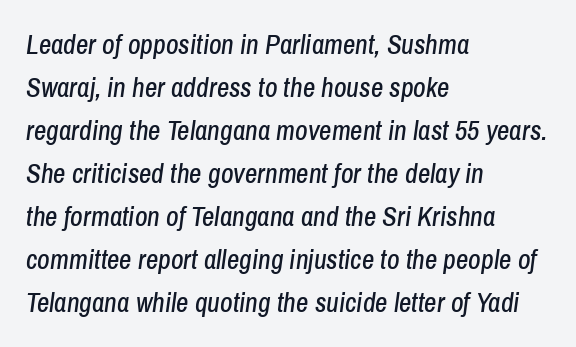
Q: Is the text italic (slanted)? A: Yes, it leans right by about 8 degrees.
Q: Is the text underlined? A: No.
Q: How is the paragraph aligned? A: Left-aligned.
Q: Is the spacing between letters normal or unusually wide? A: Normal.
Q: Is the spacing between lines tight, normal or loose? A: Normal.
